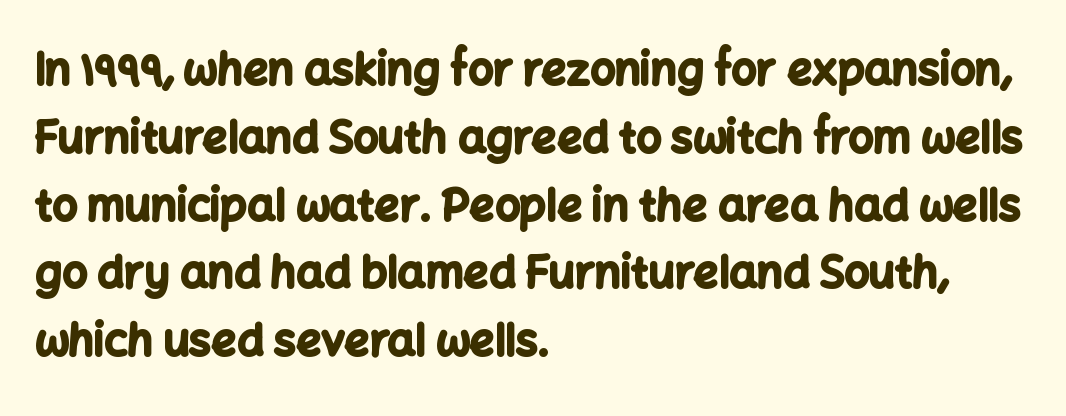
The image shows 44 px bold sans-serif type, upright; set left-aligned, normal line spacing (1.54x), normal letter spacing, not underlined; low stroke contrast and a medium x-height.
